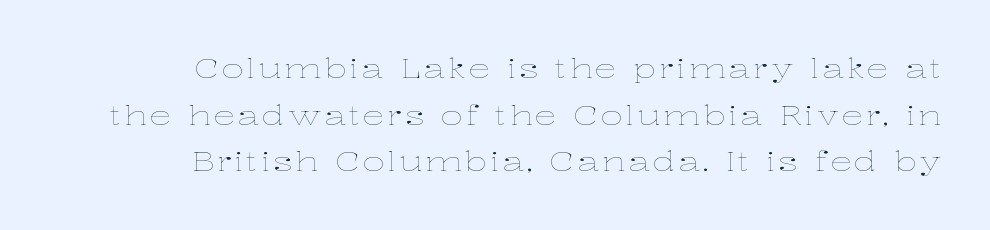
The image shows 27 px text type, upright; set right-aligned, line spacing 1.73x, not underlined.
